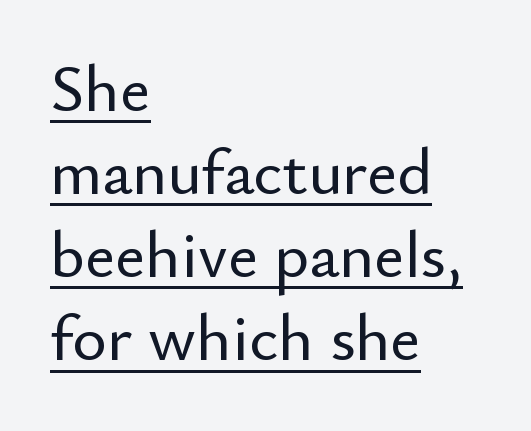
Like a heading marked for emphasis, these lines bear an underscore. This sample has the flowing, uneven cadence of proportional lettering. Posture: vertical. Caption: standard tracking, unaltered. Typographically, this falls in the sans-serif category. Line spacing here is normal.
